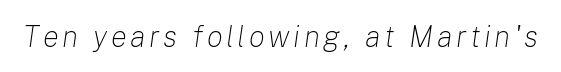
{"italic": "yes", "lean": "right", "slant_degrees": 8, "bold": "no", "weight": "light", "width": "normal", "stroke_contrast": "low", "x_height": "medium", "monospaced": "no", "underline": "no", "glyph_px": 30}
